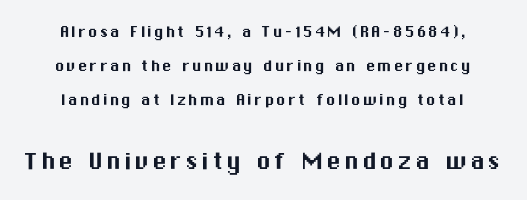
{"serif": "no", "italic": "no", "width": "normal", "stroke_contrast": "medium", "x_height": "medium", "monospaced": "no", "underline": "no", "align": "center", "line_spacing_ratio": 1.79, "larger_block": "second", "size_ratio": 1.53, "glyph_px": 29}
